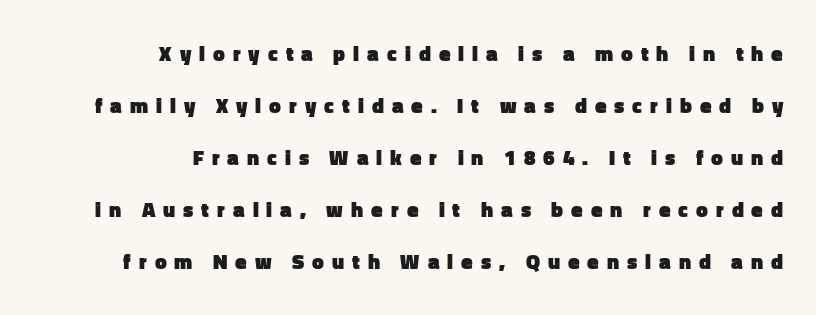
Q: Is the text bold? A: Yes.
Q: Is the text italic (slanted)? A: No, it is upright.
Q: Is the text underlined? A: No.
Q: How is the paragraph aligned? A: Right-aligned.
Q: Is the spacing between letters normal or unusually wide? A: Unusually wide.
Q: Is the spacing between lines tight, normal or loose? A: Loose.
